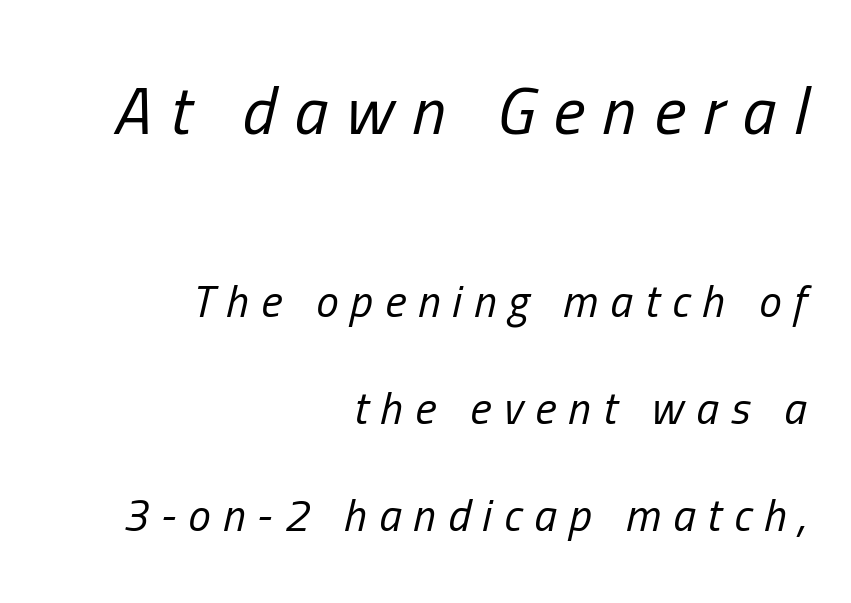
The image shows 67 px regular-weight, condensed type, italic (leaning right); set right-aligned, loose line spacing (2.37x), unusually wide letter spacing (+0.27 em), not underlined; the first (top) block is 1.49x larger; low stroke contrast and a medium x-height.
